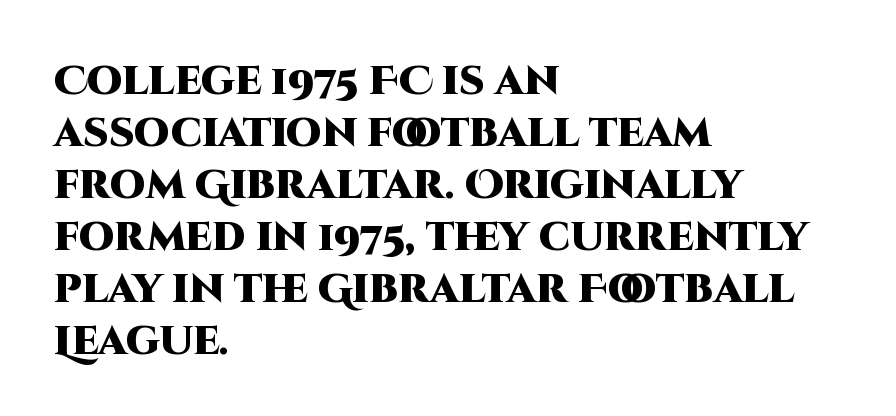
{"serif": "no", "italic": "no", "bold": "yes", "weight": "heavy", "width": "normal", "stroke_contrast": "high", "x_height": "large", "monospaced": "no", "underline": "no", "align": "left", "line_spacing": "normal", "line_spacing_ratio": 1.3, "letter_spacing": "normal", "letter_spacing_em": 0.0, "glyph_px": 40}
